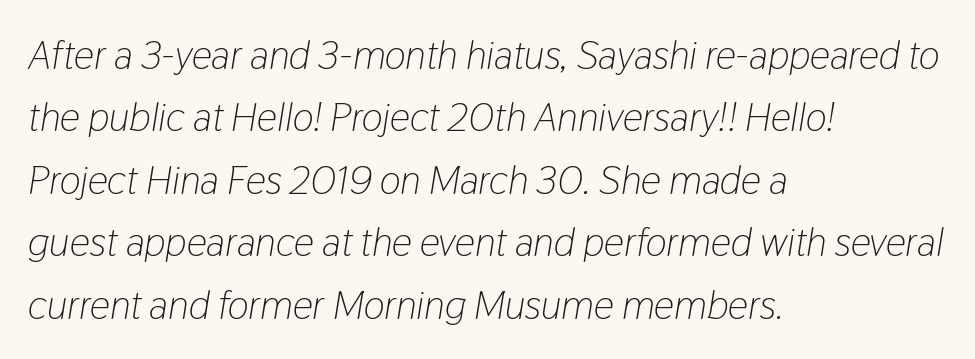
Q: Is the text bold? A: No.
Q: Is the text italic (slanted)? A: Yes, it leans right by about 9 degrees.
Q: Is the text underlined? A: No.
Q: How is the paragraph aligned? A: Left-aligned.
Q: Is the spacing between letters normal or unusually wide? A: Normal.
Q: Is the spacing between lines tight, normal or loose? A: Normal.
Q: Width (condensed, normal, or wide)? A: Condensed.
Q: Stroke contrast? A: Low.
Q: x-height? A: Medium.
Q: Monospaced? A: No.
